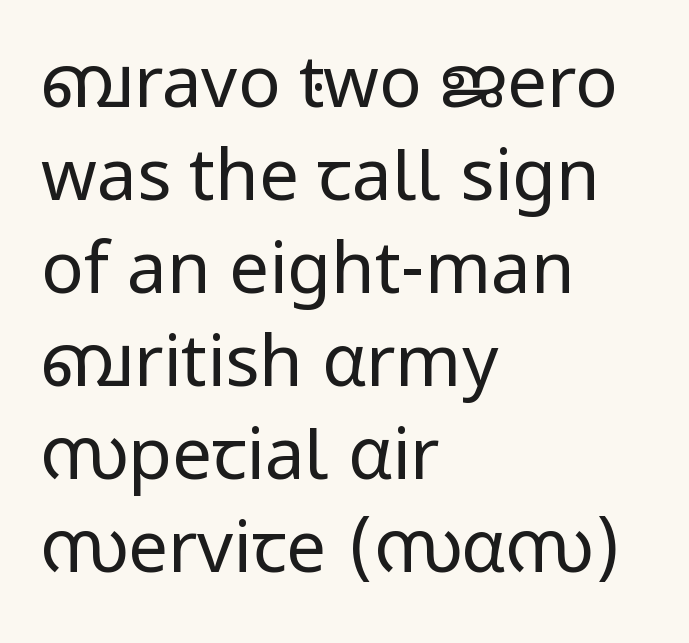
Q: Is the text bold? A: No.
Q: Is the text italic (slanted)? A: No, it is upright.
Q: Is the typeface a serif or a sans-serif typeface? A: Sans-serif.
Q: Is the text underlined? A: No.
Q: How is the paragraph aligned? A: Left-aligned.
Q: Is the spacing between letters normal or unusually wide? A: Normal.
Q: Is the spacing between lines tight, normal or loose? A: Normal.
Q: Width (condensed, normal, or wide)? A: Normal.
Q: Stroke contrast? A: Low.
Q: x-height? A: Medium.
Q: Monospaced? A: No.
